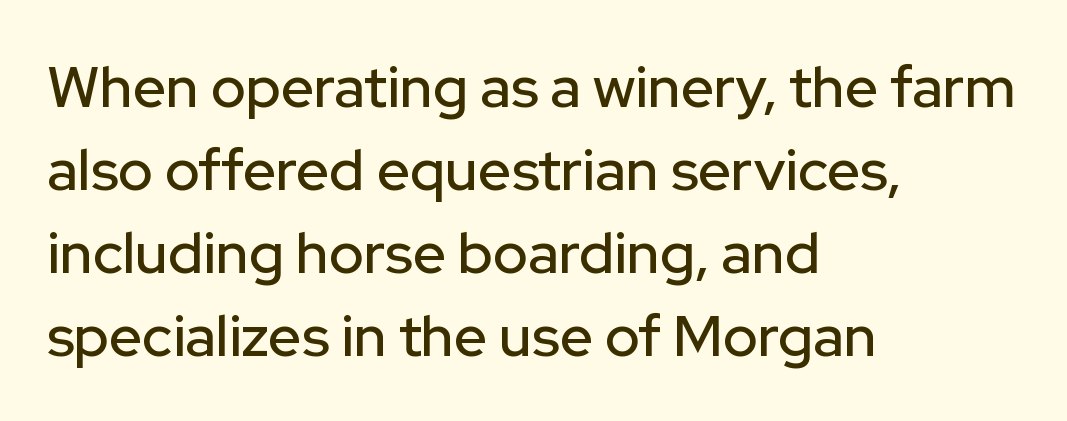
The image shows 58 px sans-serif type, upright; set left-aligned, normal line spacing (1.43x), normal letter spacing, not underlined; low stroke contrast and a medium x-height.
